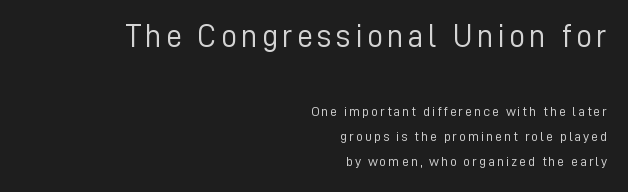
The image shows 32 px light sans-serif type, upright; set right-aligned, line spacing 1.81x, not underlined; the first (top) block is 2.29x larger; low stroke contrast and a medium x-height.
